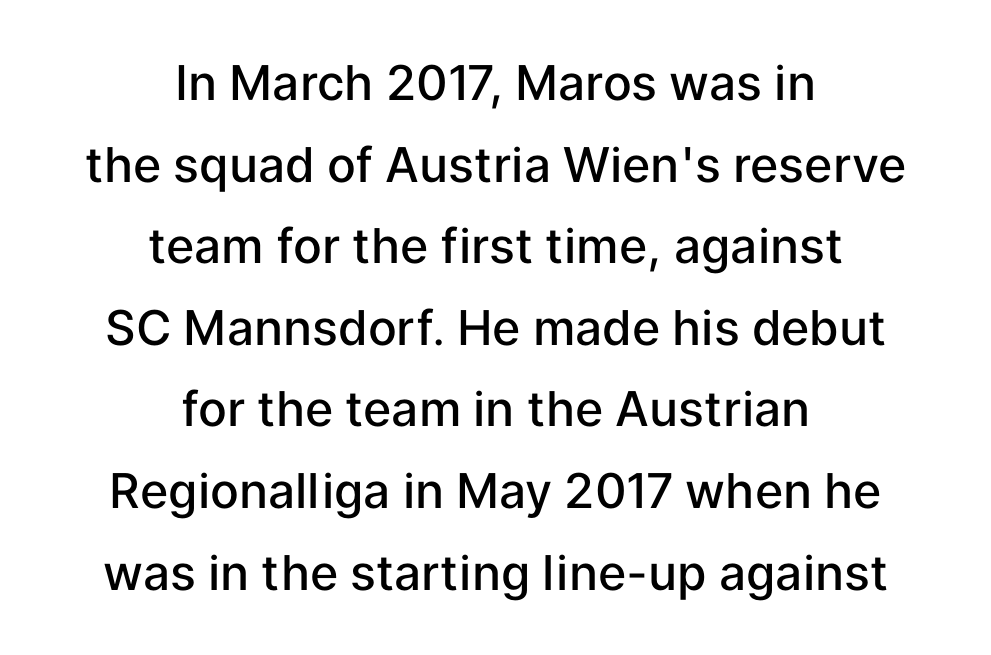
{"serif": "no", "italic": "no", "bold": "semi", "weight": "semibold", "width": "normal", "stroke_contrast": "low", "x_height": "medium", "monospaced": "no", "underline": "no", "align": "center", "line_spacing": "normal", "line_spacing_ratio": 1.7, "letter_spacing": "normal", "letter_spacing_em": 0.0, "glyph_px": 48}
